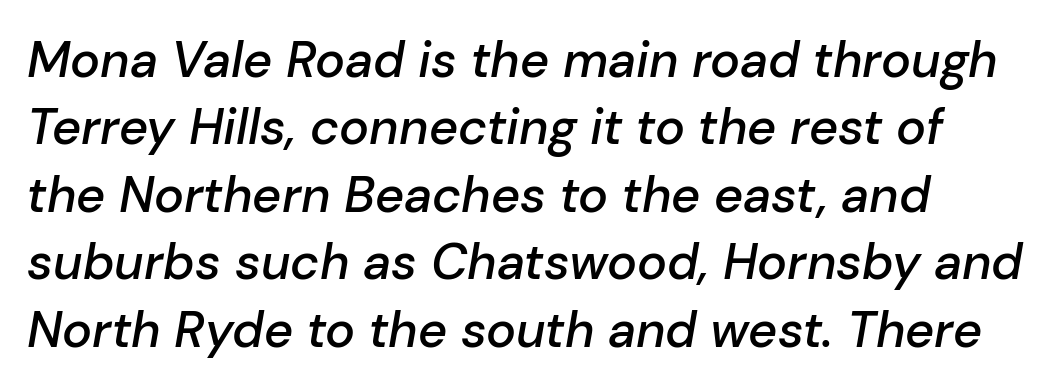
Q: Is the text bold? A: Semi-bold.
Q: Is the text italic (slanted)? A: Yes, it leans right by about 10 degrees.
Q: Is the text underlined? A: No.
Q: Is the spacing between letters normal or unusually wide? A: Normal.
Q: Is the spacing between lines tight, normal or loose? A: Normal.
Q: Width (condensed, normal, or wide)? A: Normal.
Q: Stroke contrast? A: Low.
Q: x-height? A: Medium.
Q: Monospaced? A: No.
